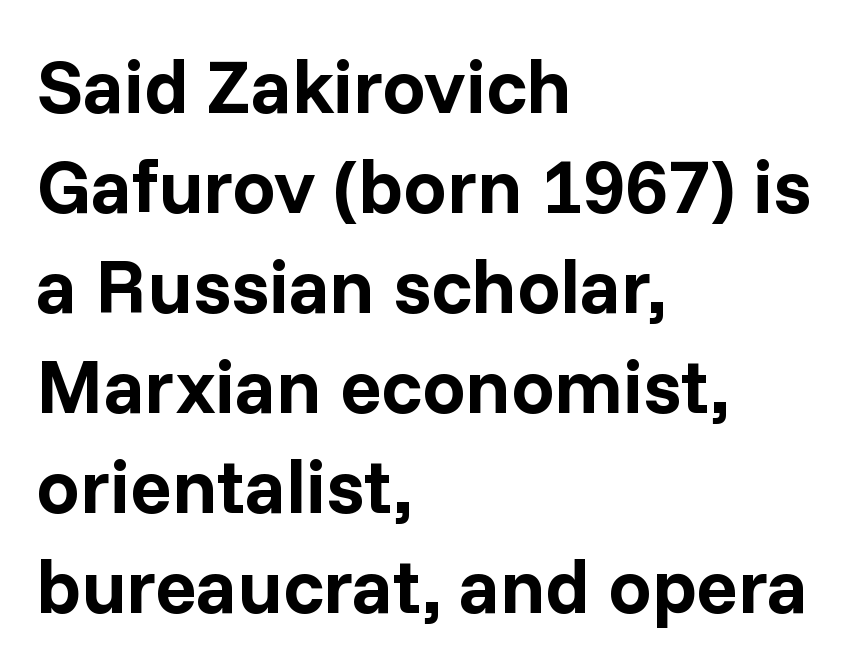
Q: Is the text bold? A: Yes.
Q: Is the text italic (slanted)? A: No, it is upright.
Q: Is the typeface a serif or a sans-serif typeface? A: Sans-serif.
Q: Is the text underlined? A: No.
Q: How is the paragraph aligned? A: Left-aligned.
Q: Is the spacing between letters normal or unusually wide? A: Normal.
Q: Is the spacing between lines tight, normal or loose? A: Normal.
Q: Width (condensed, normal, or wide)? A: Normal.
Q: Stroke contrast? A: Low.
Q: x-height? A: Medium.
Q: Monospaced? A: No.
